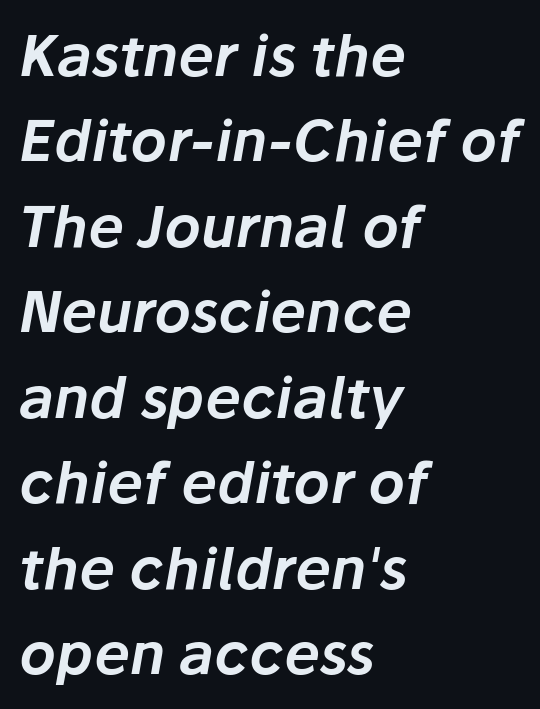
The image shows 57 px text type, italic (leaning right); set left-aligned, normal line spacing (1.5x), normal letter spacing, not underlined; low stroke contrast and a medium x-height.
